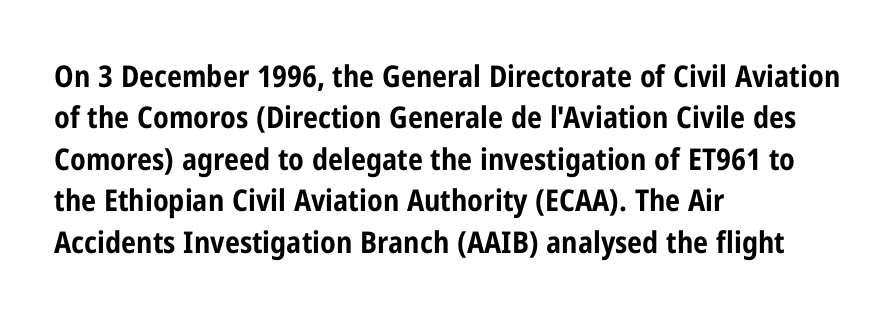
The image shows 30 px bold, condensed sans-serif type, upright; set left-aligned, normal line spacing (1.38x), normal letter spacing, not underlined; low stroke contrast and a medium x-height.
